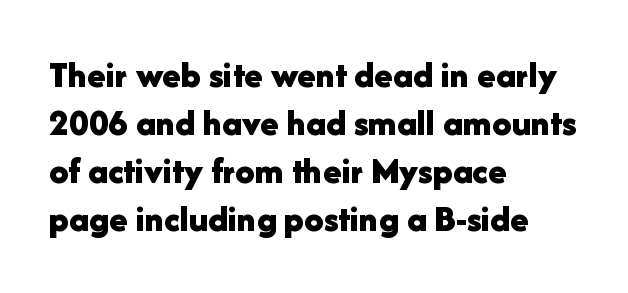
The image shows 38 px bold sans-serif type, upright; set left-aligned, normal line spacing (1.26x), normal letter spacing, not underlined; low stroke contrast and a medium x-height.
